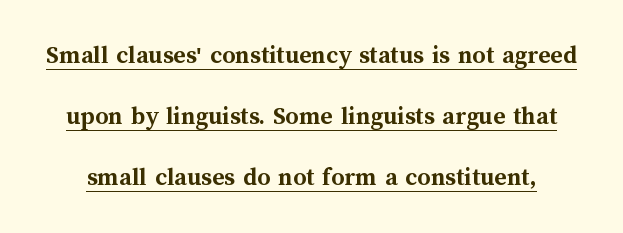
The image shows 26 px bold type, upright; set loose line spacing (2.34x), normal letter spacing, underlined.
